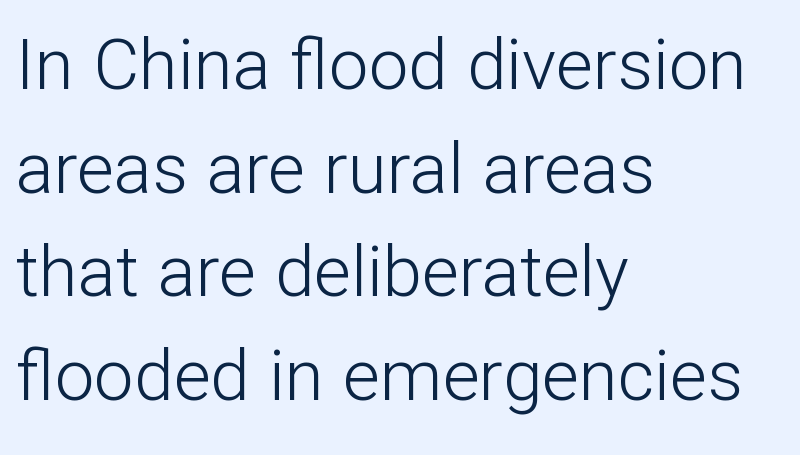
The compositor pushed each line to the left boundary. The rendering uses natural spacing where letterforms have individual widths. Stems and bowls with no extra thickness — not bold. Stroke terminals: plain, sans-serif.
